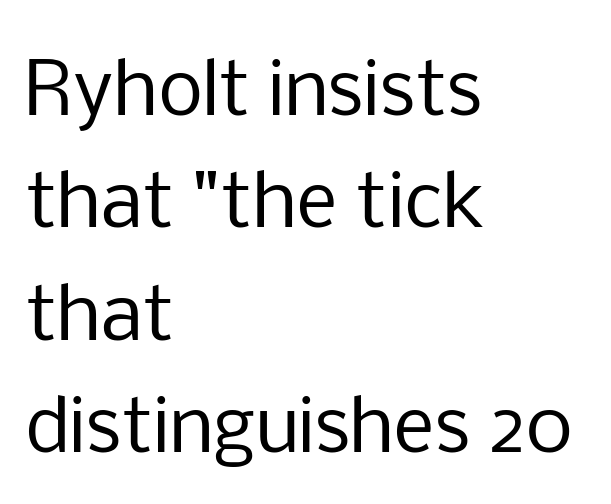
{"serif": "no", "italic": "no", "bold": "no", "weight": "regular", "width": "normal", "stroke_contrast": "low", "x_height": "medium", "monospaced": "no", "underline": "no", "align": "left", "line_spacing": "normal", "line_spacing_ratio": 1.56, "letter_spacing": "normal", "letter_spacing_em": 0.0, "glyph_px": 72}
